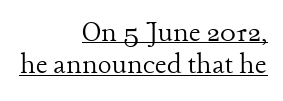
The image shows 32 px light serif type, upright; set right-aligned, tight line spacing (1.01x), normal letter spacing, underlined; low stroke contrast and a medium x-height.
